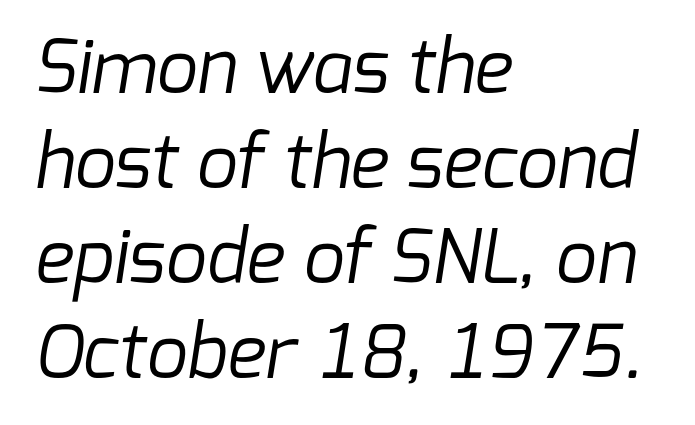
Q: Is the text bold? A: No.
Q: Is the typeface a serif or a sans-serif typeface? A: Sans-serif.
Q: Is the text underlined? A: No.
Q: How is the paragraph aligned? A: Left-aligned.
Q: Is the spacing between letters normal or unusually wide? A: Normal.
Q: Is the spacing between lines tight, normal or loose? A: Normal.
Q: Width (condensed, normal, or wide)? A: Normal.
Q: Stroke contrast? A: Low.
Q: x-height? A: Medium.
Q: Monospaced? A: No.
